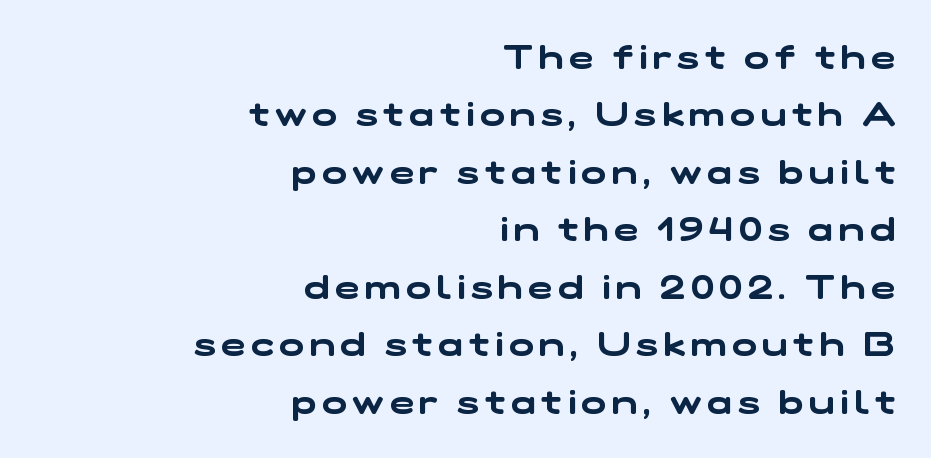
{"serif": "no", "width": "wide", "stroke_contrast": "low", "x_height": "medium", "monospaced": "no", "underline": "no", "align": "right", "line_spacing_ratio": 1.74, "glyph_px": 33}
